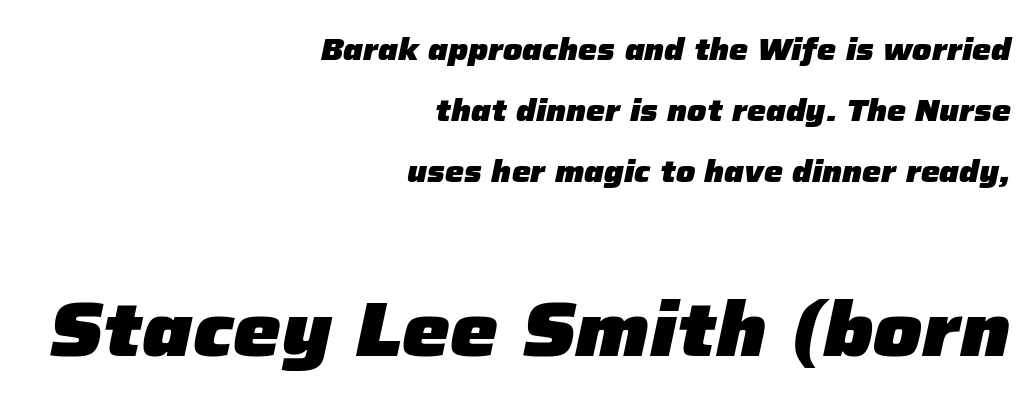
The image shows 76 px heavy type, italic (leaning right); set right-aligned, loose line spacing (2.04x), normal letter spacing, not underlined; the second (bottom) block is 2.53x larger; low stroke contrast and a medium x-height.
